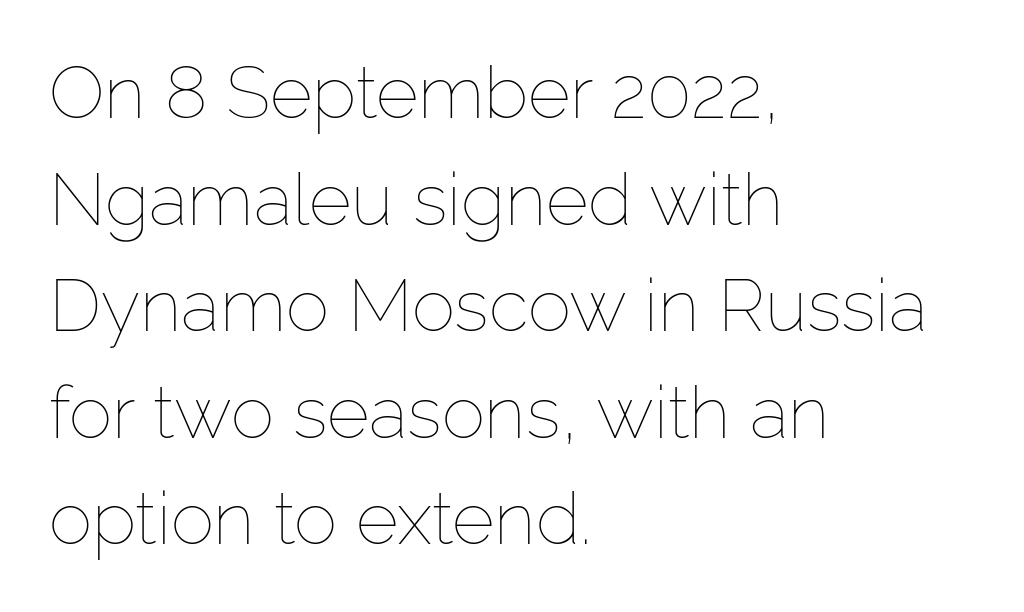
Q: Is the text bold? A: No.
Q: Is the text italic (slanted)? A: No, it is upright.
Q: Is the text underlined? A: No.
Q: How is the paragraph aligned? A: Left-aligned.
Q: Is the spacing between letters normal or unusually wide? A: Normal.
Q: Is the spacing between lines tight, normal or loose? A: Normal.
Q: Width (condensed, normal, or wide)? A: Normal.
Q: Stroke contrast? A: Low.
Q: x-height? A: Medium.
Q: Monospaced? A: No.
